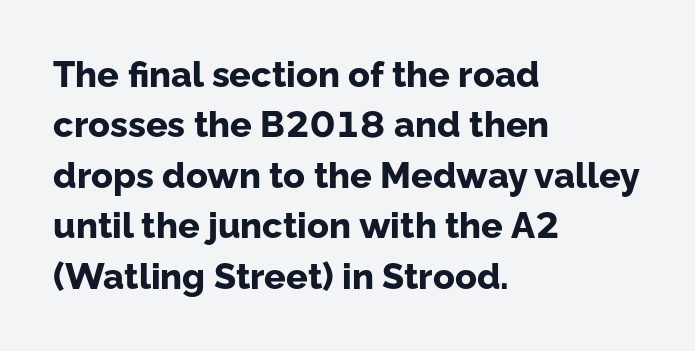
This sample uses plain, unmodified letter spacing. Spacing verdict: proportional, widths tailored to each character. Regarding leading, the lines here are spaced in the standard way. The string is rendered with underlining switched off. A dark, heavy texture on the line: the type is bold.
